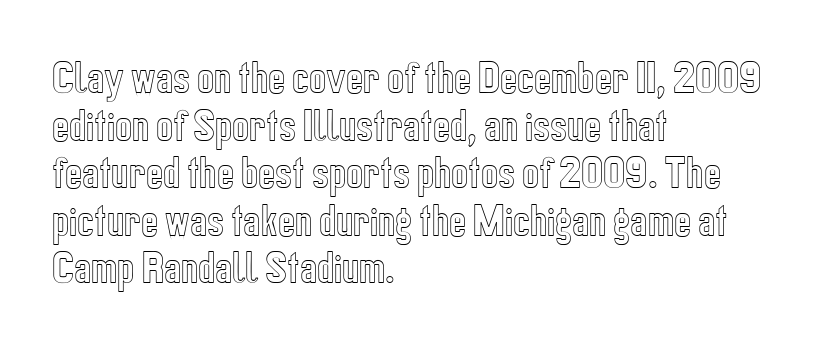
{"italic": "no", "width": "condensed", "x_height": "medium", "monospaced": "no", "underline": "no", "align": "left", "line_spacing": "normal", "line_spacing_ratio": 1.32, "letter_spacing": "normal", "letter_spacing_em": 0.0, "glyph_px": 36}
